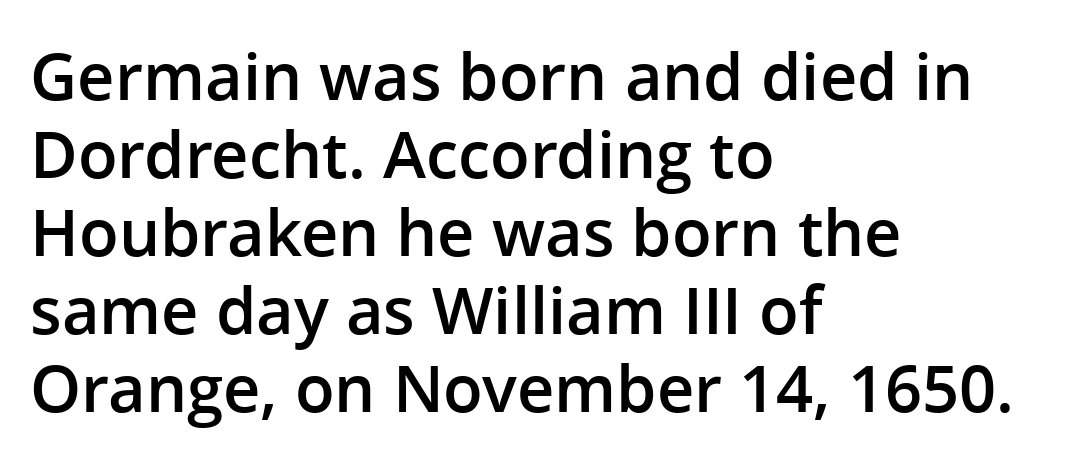
The image shows 65 px semibold sans-serif type, upright; set left-aligned, line spacing 1.2x, normal letter spacing, not underlined; low stroke contrast and a medium x-height.
